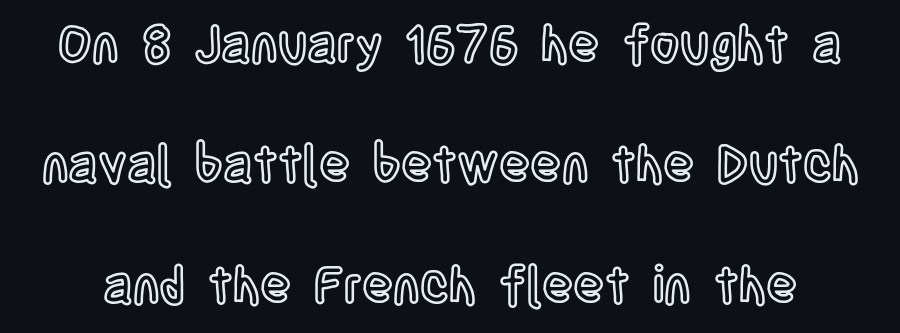
The image shows 51 px condensed type, upright; set loose line spacing (2.36x), normal letter spacing, not underlined; a large x-height.
